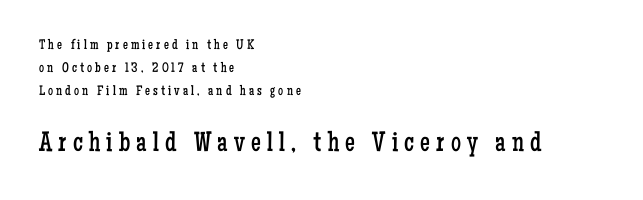
The face used here is proportionally spaced, like ordinary book or web type. Honestly, the row spacing looks completely unremarkable. This layout puts the modest block above and the oversized block below. Look at the bottom of the vertical strokes: they flare into serifs here. Ordinary non-slanted type is in use.
